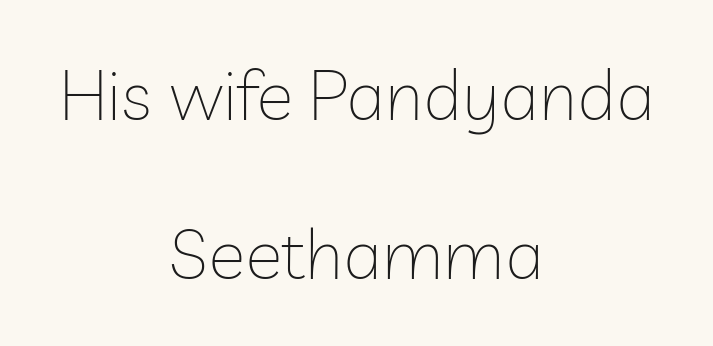
{"serif": "no", "italic": "no", "bold": "no", "weight": "thin", "width": "normal", "stroke_contrast": "low", "x_height": "medium", "monospaced": "no", "underline": "no", "align": "center", "line_spacing": "loose", "line_spacing_ratio": 2.27, "letter_spacing": "normal", "letter_spacing_em": 0.0, "glyph_px": 70}
